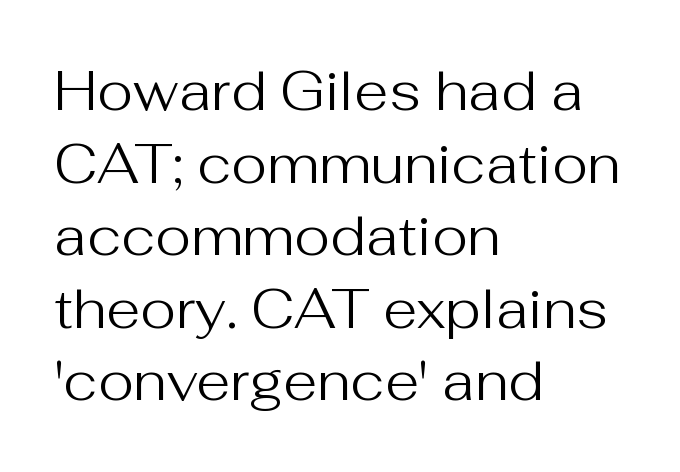
The image shows 55 px regular-weight sans-serif type, upright; set left-aligned, normal line spacing (1.32x), normal letter spacing, not underlined; medium stroke contrast and a medium x-height.
